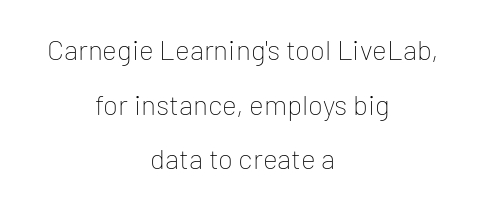
{"serif": "no", "italic": "no", "bold": "no", "weight": "thin", "width": "normal", "stroke_contrast": "low", "x_height": "medium", "monospaced": "no", "underline": "no", "align": "center", "line_spacing": "loose", "line_spacing_ratio": 1.95, "letter_spacing": "normal", "letter_spacing_em": 0.0, "glyph_px": 28}
